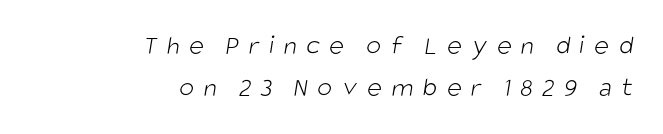
{"serif": "no", "bold": "no", "weight": "light", "width": "condensed", "stroke_contrast": "low", "x_height": "large", "monospaced": "no", "underline": "no", "align": "right", "line_spacing": "normal", "line_spacing_ratio": 1.51, "letter_spacing": "wide", "letter_spacing_em": 0.34, "glyph_px": 28}
